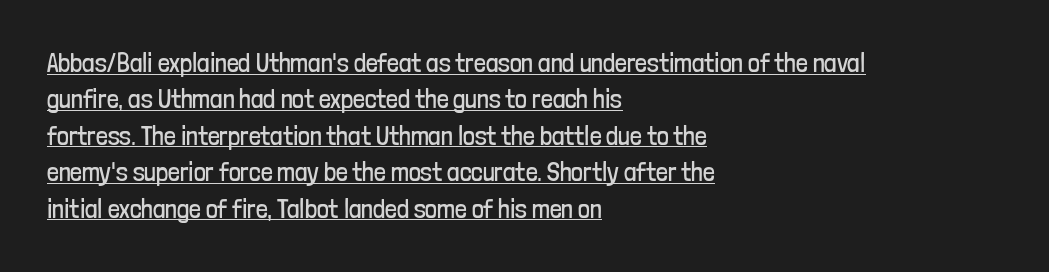
The image shows 26 px text type, upright; set left-aligned, normal line spacing (1.4x), normal letter spacing, underlined.
